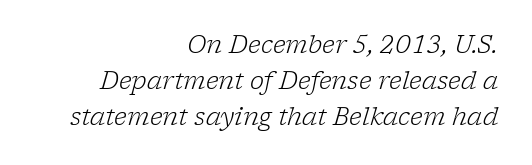
The image shows 24 px text type, italic (leaning right); set right-aligned, normal line spacing (1.5x), normal letter spacing, not underlined.
